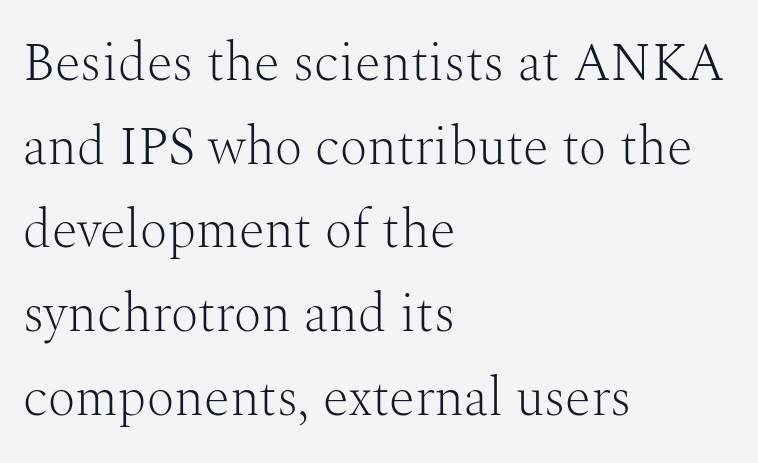
The passage shown has conventional tracking throughout. A quiet, ordinary-to-light weight characterises the typeface. Old-style or modern, the face here clearly has serifs. Has an underline been added? It has not. The leading is moderate, giving the passage an even texture.
